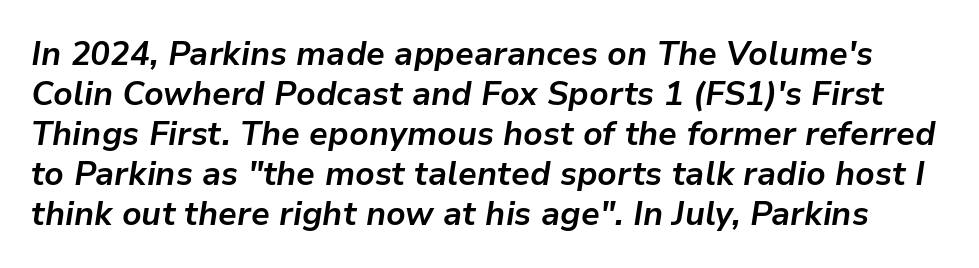
{"italic": "yes", "lean": "right", "slant_degrees": 9, "bold": "yes", "weight": "bold", "width": "normal", "stroke_contrast": "low", "x_height": "medium", "monospaced": "no", "underline": "no", "line_spacing_ratio": 1.21, "letter_spacing": "normal", "letter_spacing_em": 0.0, "glyph_px": 33}
